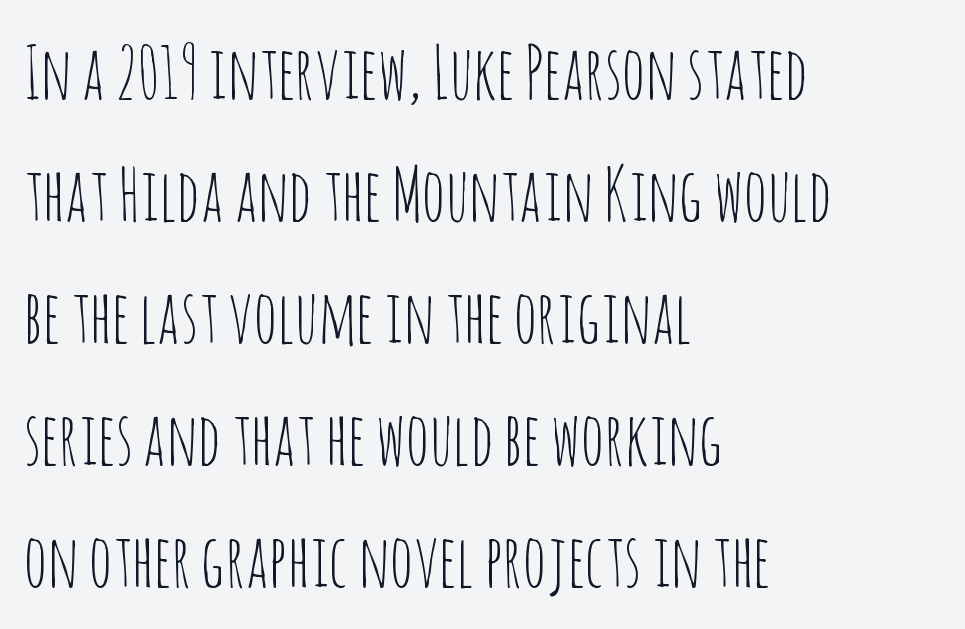
{"serif": "no", "italic": "no", "bold": "no", "weight": "thin", "width": "condensed", "stroke_contrast": "low", "x_height": "large", "monospaced": "no", "underline": "no", "align": "left", "line_spacing": "normal", "line_spacing_ratio": 1.67, "letter_spacing": "normal", "letter_spacing_em": 0.0, "glyph_px": 73}
